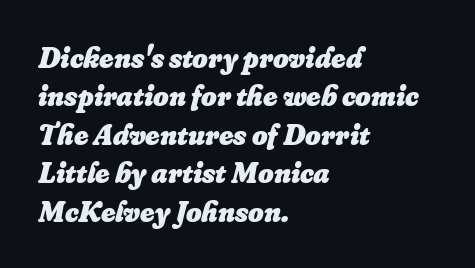
Q: Is the text bold? A: Yes.
Q: Is the text italic (slanted)? A: Yes, it leans right by about 16 degrees.
Q: Is the text underlined? A: No.
Q: How is the paragraph aligned? A: Left-aligned.
Q: Is the spacing between letters normal or unusually wide? A: Normal.
Q: Is the spacing between lines tight, normal or loose? A: Normal.
Q: Width (condensed, normal, or wide)? A: Normal.
Q: Stroke contrast? A: Low.
Q: x-height? A: Small.
Q: Monospaced? A: No.
